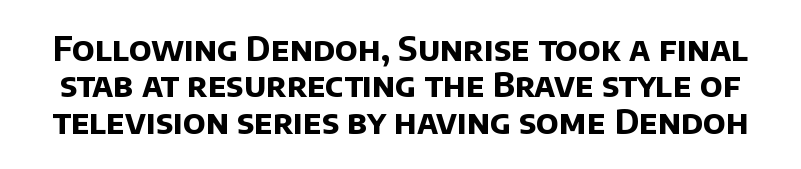
Q: Is the text bold? A: Yes.
Q: Is the typeface a serif or a sans-serif typeface? A: Sans-serif.
Q: Is the text underlined? A: No.
Q: Is the spacing between letters normal or unusually wide? A: Normal.
Q: Is the spacing between lines tight, normal or loose? A: Tight.
Q: Width (condensed, normal, or wide)? A: Normal.
Q: Stroke contrast? A: Low.
Q: x-height? A: Large.
Q: Monospaced? A: No.
